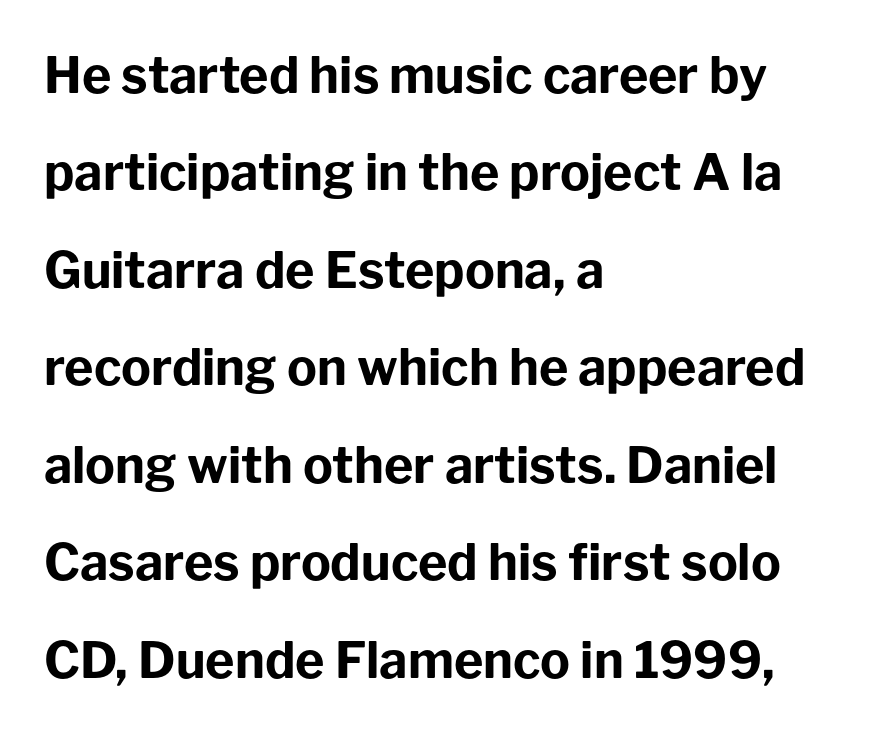
Is the type bold? Yes — the strokes are clearly thick and heavy. Is there much room between lines? Yes — plenty of vertical air separates them. Between one letter and the next there's only the usual sliver of space. Nope, not italic — everything's standing straight. Font category for this specimen: sans-serif. One-word summary of the alignment: left.
